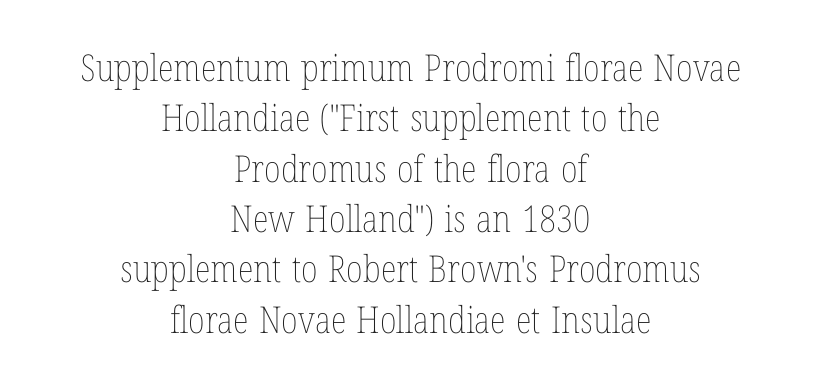
Tracking value appears to be zero — textbook default spacing. The paragraph has two soft edges and a firm central axis. Each letter keeps its own natural width here, so spacing adapts to shape. The vertical gap from one line to the next is medium. In terms of posture, this sample is upright.
